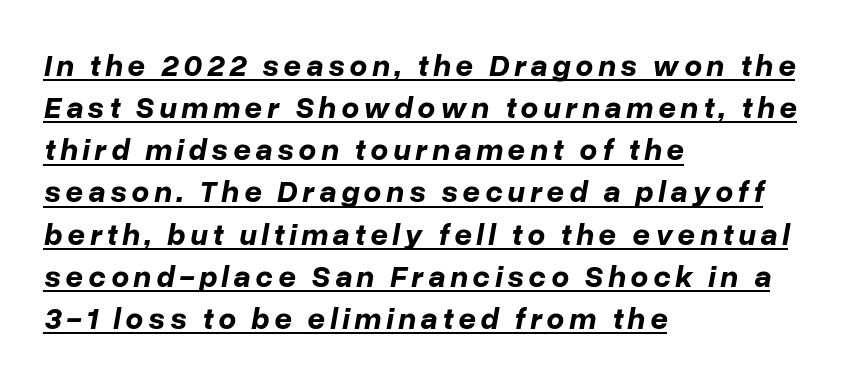
Spacing verdict: proportional, widths tailored to each character. A rule runs beneath these lines of type. The face used here has the dense, thick strokes of a bold. These lines were composed using italics. Honestly, the row spacing looks completely unremarkable. Horizontal alignment here is leftward, the default for most running prose.
